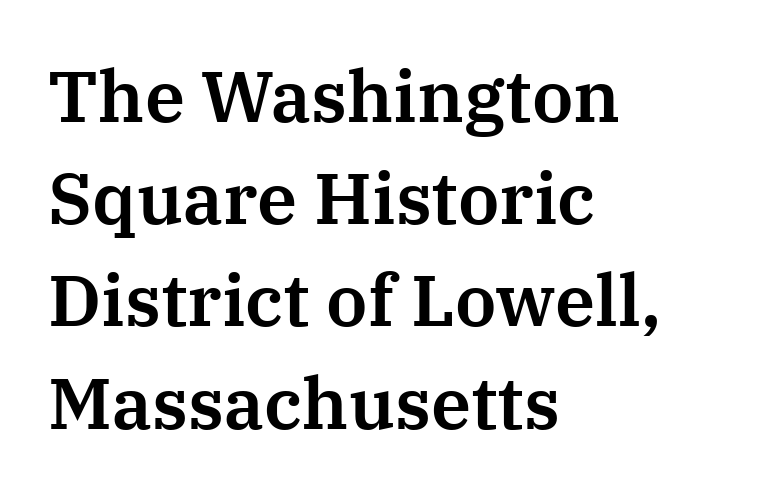
{"serif": "yes", "italic": "no", "width": "normal", "stroke_contrast": "medium", "x_height": "medium", "monospaced": "no", "underline": "no", "align": "left", "line_spacing": "normal", "line_spacing_ratio": 1.42, "letter_spacing": "normal", "letter_spacing_em": 0.0, "glyph_px": 72}
